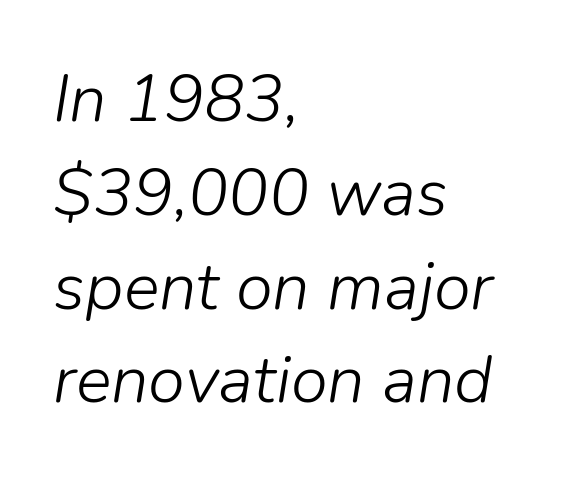
Q: Is the text bold? A: No.
Q: Is the text italic (slanted)? A: Yes, it leans right by about 9 degrees.
Q: Is the text underlined? A: No.
Q: How is the paragraph aligned? A: Left-aligned.
Q: Is the spacing between letters normal or unusually wide? A: Normal.
Q: Is the spacing between lines tight, normal or loose? A: Normal.
Q: Width (condensed, normal, or wide)? A: Normal.
Q: Stroke contrast? A: Low.
Q: x-height? A: Medium.
Q: Monospaced? A: No.
